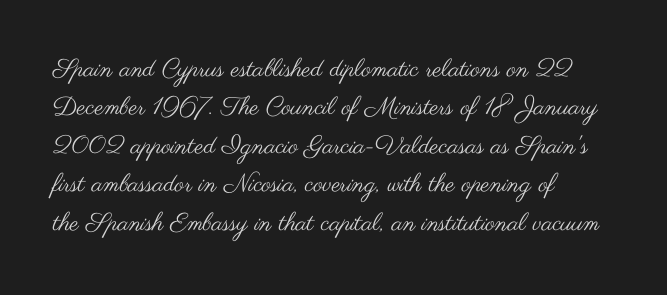
The image shows 25 px text type; set left-aligned, normal line spacing (1.54x), normal letter spacing, not underlined.
